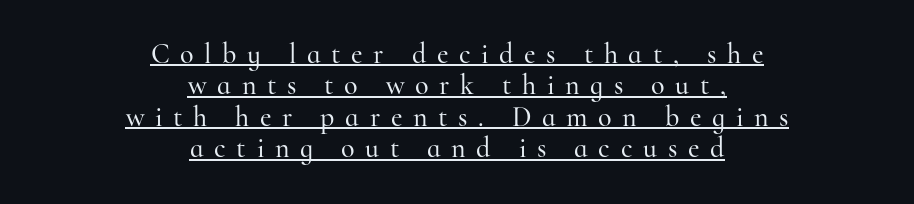
The image shows 28 px serif type, upright; set centered, tight line spacing (1.12x), unusually wide letter spacing (+0.38 em), underlined; high stroke contrast and a small x-height.
